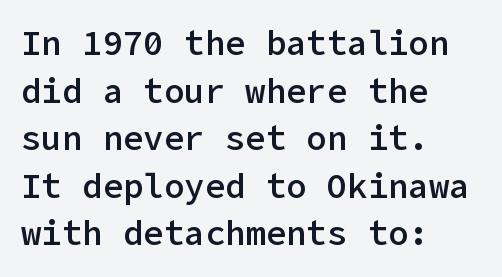
{"serif": "no", "italic": "no", "bold": "semi", "weight": "semibold", "width": "normal", "stroke_contrast": "low", "x_height": "medium", "underline": "no", "align": "left", "line_spacing": "normal", "line_spacing_ratio": 1.4, "letter_spacing": "normal", "letter_spacing_em": 0.0, "glyph_px": 34}
